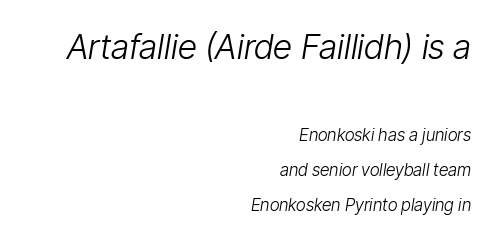
The image shows 34 px light, condensed type, italic (leaning right); set right-aligned, loose line spacing (2.07x), normal letter spacing, not underlined; the first (top) block is 2.0x larger; low stroke contrast and a medium x-height.
